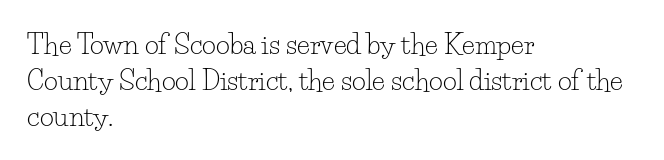
A clean baseline with only descenders dipping below it. The letters stand upright; this is a roman face. The letterforms sit shoulder to shoulder at normal distance. The compositor pushed each line to the left boundary.
